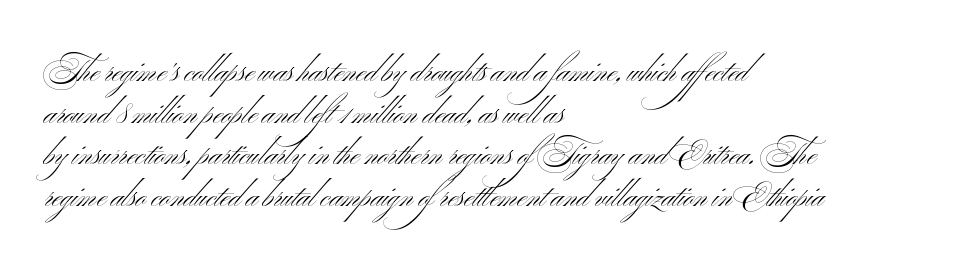
Q: Is the text bold? A: No.
Q: Is the text italic (slanted)? A: Yes.
Q: Is the typeface a serif or a sans-serif typeface? A: Sans-serif.
Q: Is the text underlined? A: No.
Q: How is the paragraph aligned? A: Left-aligned.
Q: Is the spacing between letters normal or unusually wide? A: Normal.
Q: Is the spacing between lines tight, normal or loose? A: Normal.
Q: Width (condensed, normal, or wide)? A: Wide.
Q: Stroke contrast? A: Medium.
Q: x-height? A: Small.
Q: Monospaced? A: No.
